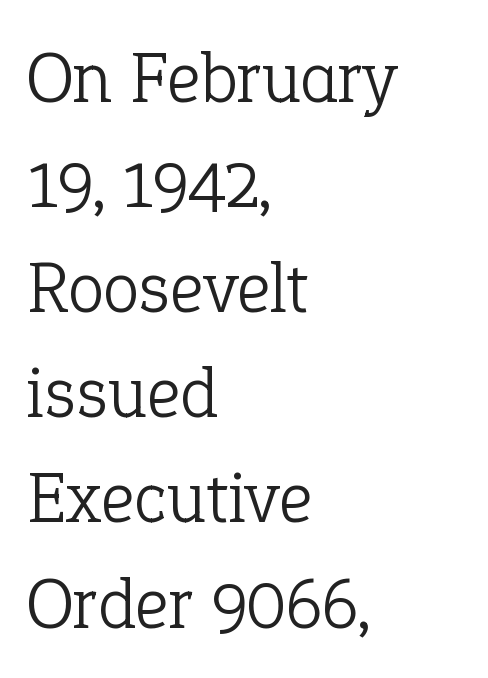
The image shows 73 px light serif type, upright; set left-aligned, normal line spacing (1.44x), normal letter spacing, not underlined; low stroke contrast and a medium x-height.
